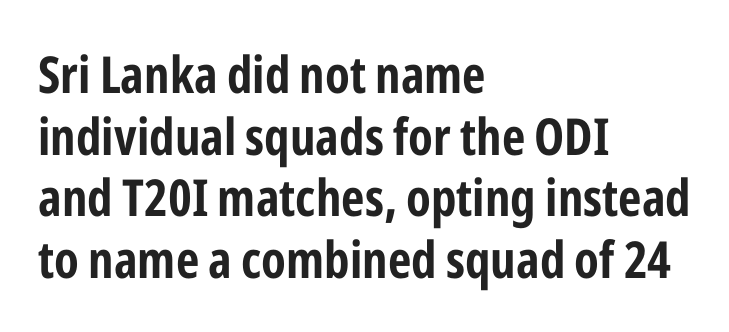
The image shows 51 px bold, condensed sans-serif type, upright; set left-aligned, line spacing 1.21x, normal letter spacing, not underlined; low stroke contrast and a medium x-height.
